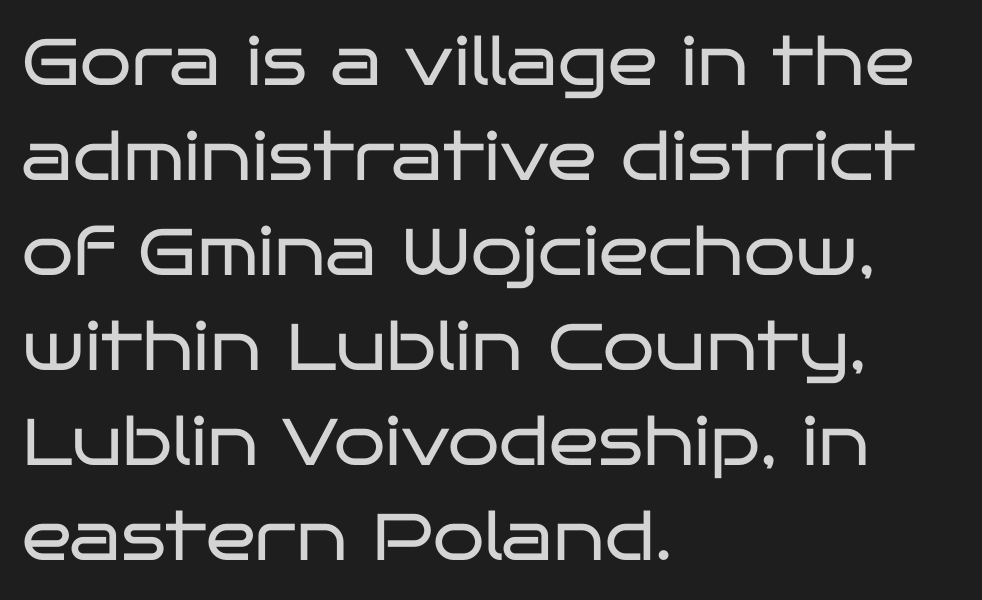
The image shows 66 px regular-weight, wide sans-serif type, upright; set left-aligned, normal line spacing (1.44x), normal letter spacing, not underlined; low stroke contrast and a large x-height.
